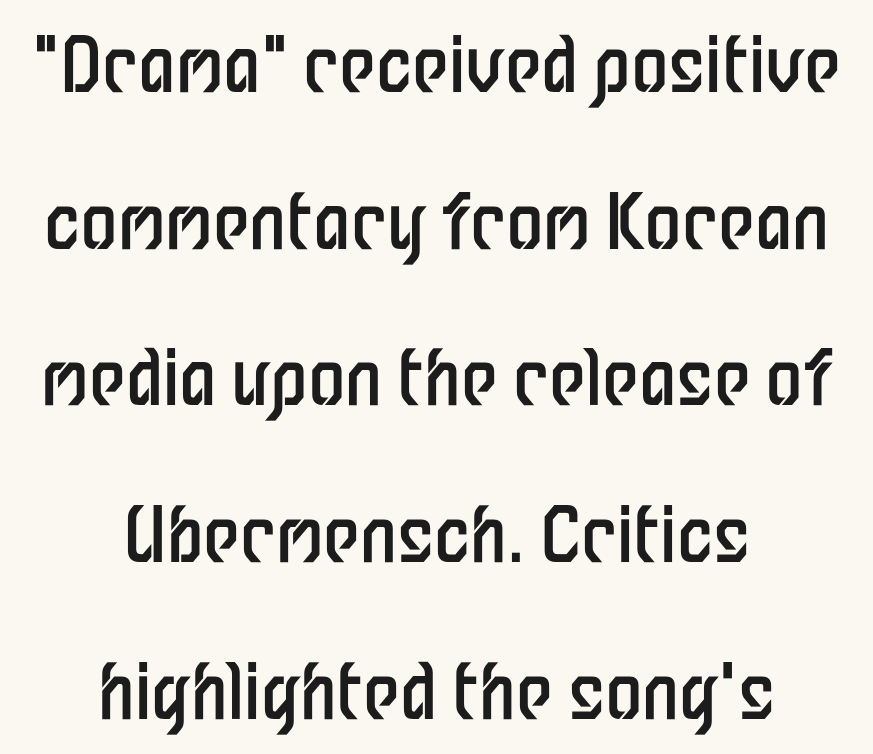
The image shows 75 px regular-weight, condensed sans-serif type, upright; set centered, loose line spacing (2.09x), normal letter spacing, not underlined; low stroke contrast and a medium x-height.
